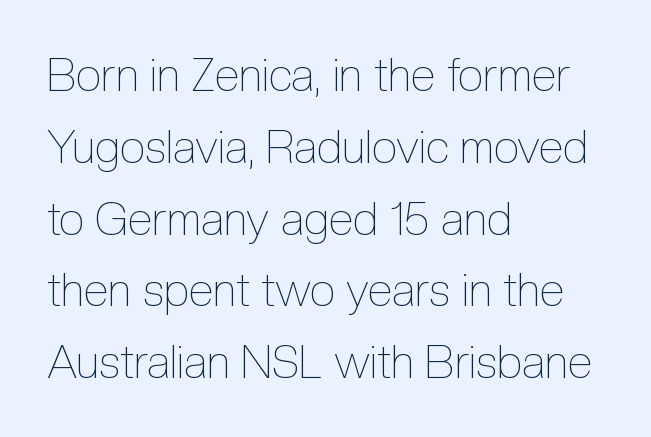
Clear beneath every line of the passage. Each new line begins a customary step beneath the previous one. Caption: standard tracking, unaltered. Is the block centered? No — it sits flush against the left margin.
